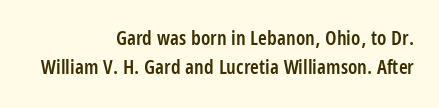
Students, observe: this is what conventionally led text looks like. The ragged edge is on the left, which tells us the setting is flush right. Slightly chunky letters — semibold, I'd say, not full bold. The type sits square on the baseline with zero lean. Check the space under the baseline: it is left empty.
